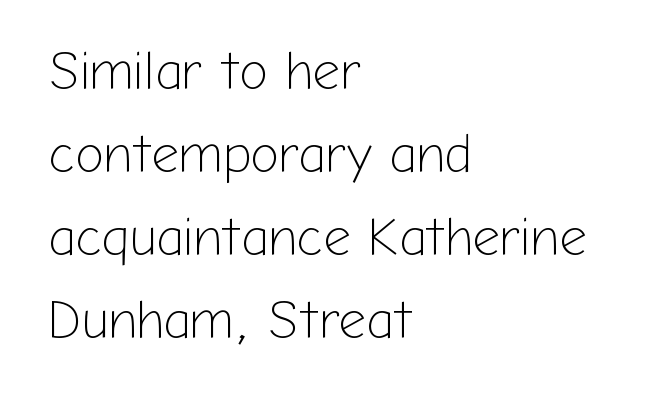
{"serif": "no", "italic": "no", "bold": "no", "weight": "light", "width": "normal", "stroke_contrast": "low", "x_height": "medium", "monospaced": "no", "underline": "no", "align": "left", "line_spacing": "normal", "line_spacing_ratio": 1.54, "letter_spacing": "normal", "letter_spacing_em": 0.0, "glyph_px": 54}
